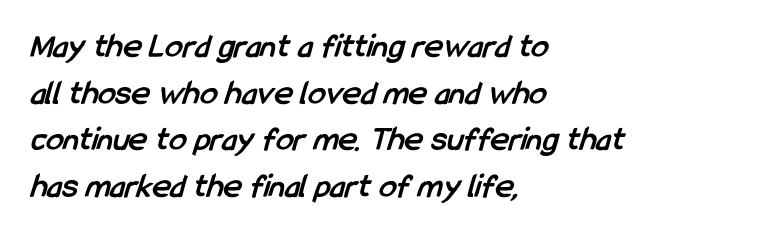
These lines stack with their left ends in a neat column. A typesetter would call this proportional, since set widths differ per character. Grotesque or geometric, the face here clearly has no serifs. Evenly set lines give the paragraph a standard silhouette. The letters are bold, with thick, heavy strokes.
